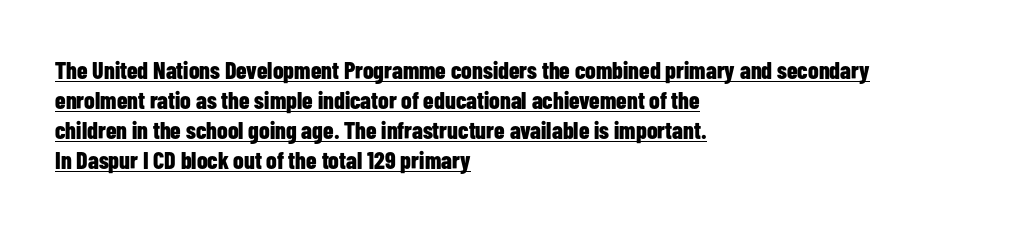
The image shows 24 px bold type, upright; set left-aligned, normal line spacing (1.25x), normal letter spacing, underlined.
